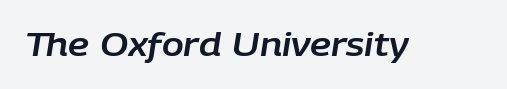
Short note: letters normally spaced. A bare baseline throughout the passage. Looking at the ascenders, they clearly lean. Think of a printed novel: that variable character pitch is what you see here.
